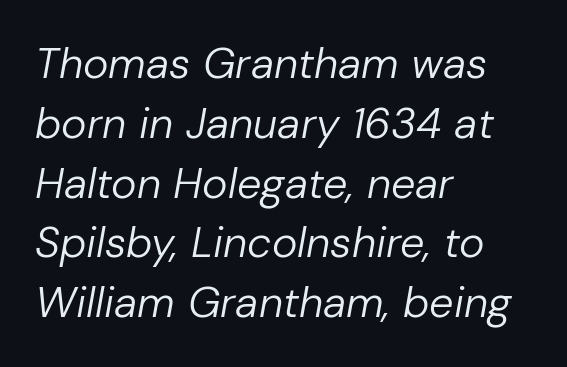
{"italic": "yes", "lean": "right", "slant_degrees": 10, "bold": "no", "weight": "regular", "width": "normal", "stroke_contrast": "low", "x_height": "medium", "monospaced": "no", "underline": "no", "align": "left", "line_spacing": "normal", "line_spacing_ratio": 1.39, "letter_spacing": "normal", "letter_spacing_em": 0.0, "glyph_px": 43}
